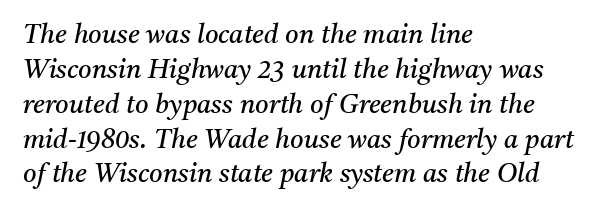
Q: Is the text bold? A: No.
Q: Is the text italic (slanted)? A: Yes, it leans right by about 11 degrees.
Q: Is the text underlined? A: No.
Q: How is the paragraph aligned? A: Left-aligned.
Q: Is the spacing between letters normal or unusually wide? A: Normal.
Q: Is the spacing between lines tight, normal or loose? A: Normal.
